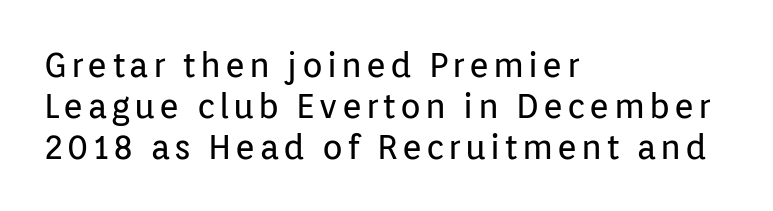
{"serif": "no", "italic": "no", "bold": "no", "weight": "regular", "width": "normal", "stroke_contrast": "low", "x_height": "medium", "monospaced": "no", "underline": "no", "align": "left", "line_spacing_ratio": 1.2, "glyph_px": 34}
